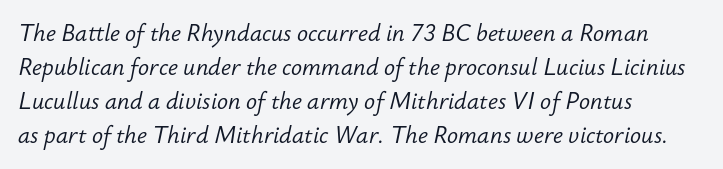
Q: Is the text bold? A: No.
Q: Is the text italic (slanted)? A: Yes, it leans right by about 12 degrees.
Q: Is the text underlined? A: No.
Q: How is the paragraph aligned? A: Left-aligned.
Q: Is the spacing between letters normal or unusually wide? A: Normal.
Q: Is the spacing between lines tight, normal or loose? A: Normal.
